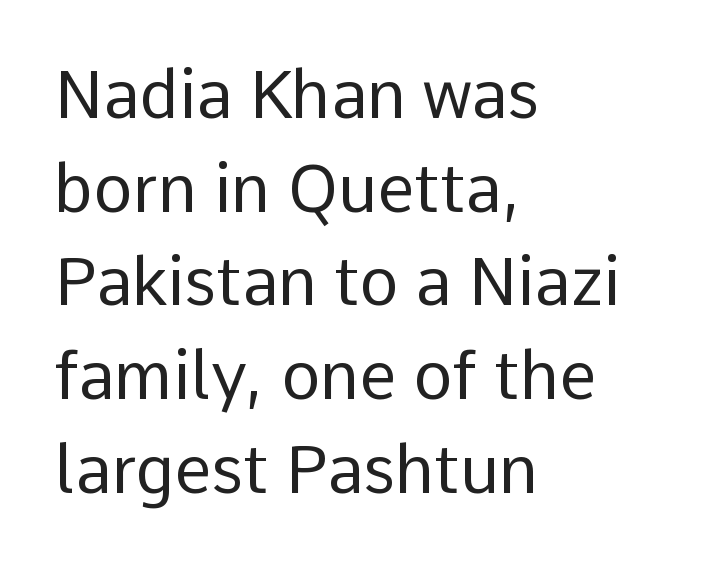
Q: Is the text bold? A: No.
Q: Is the text italic (slanted)? A: No, it is upright.
Q: Is the typeface a serif or a sans-serif typeface? A: Sans-serif.
Q: Is the text underlined? A: No.
Q: How is the paragraph aligned? A: Left-aligned.
Q: Is the spacing between letters normal or unusually wide? A: Normal.
Q: Is the spacing between lines tight, normal or loose? A: Normal.
Q: Width (condensed, normal, or wide)? A: Normal.
Q: Stroke contrast? A: Low.
Q: x-height? A: Medium.
Q: Monospaced? A: No.
